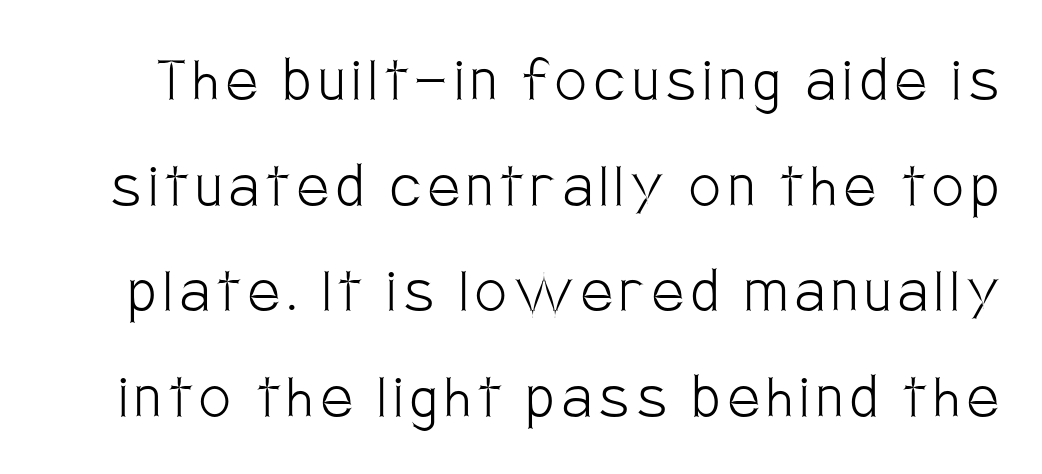
{"serif": "no", "italic": "no", "bold": "no", "weight": "light", "width": "condensed", "stroke_contrast": "low", "x_height": "large", "monospaced": "no", "underline": "no", "line_spacing": "normal", "line_spacing_ratio": 1.51, "glyph_px": 70}
